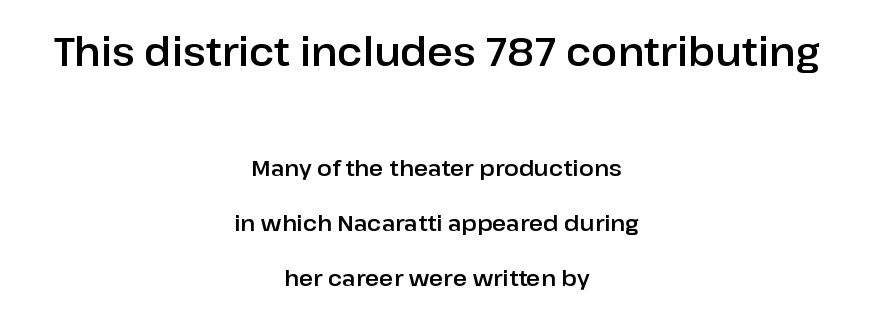
Which of the two is more prominent by size? The first, at the top. Each line is balanced around a shared central axis. Posture: straight, roman, zero tilt. Here the glyphs are tracked normally, forming tight word shapes.
